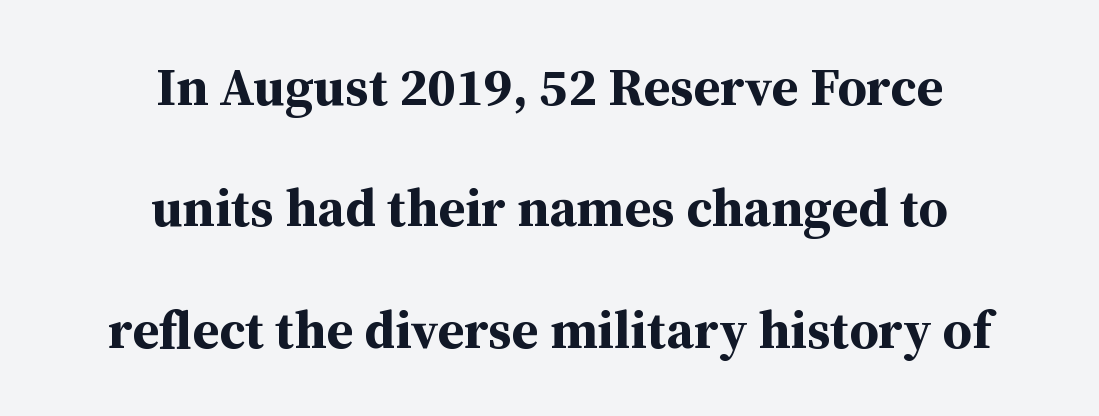
Posture: vertical. Nobody touched the tracking dial on this one. The passage is arranged like a title page — every line centered. The string is rendered with underlining switched off.
